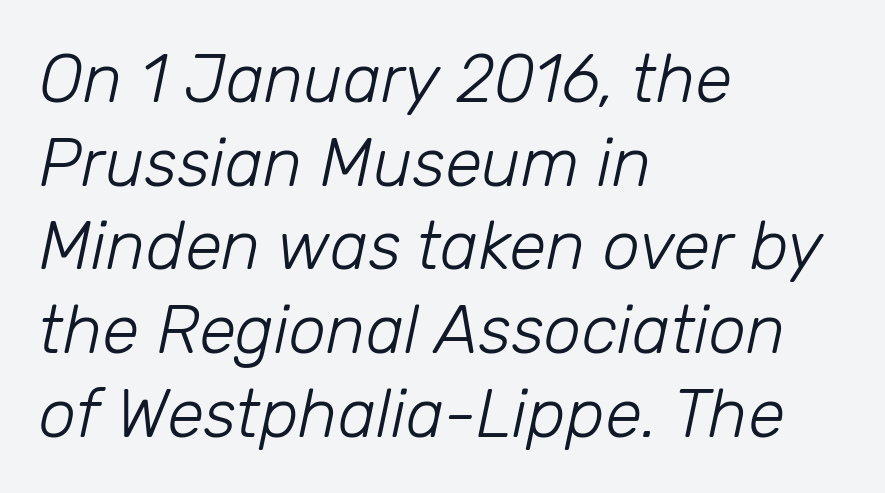
{"italic": "yes", "lean": "right", "slant_degrees": 12, "bold": "no", "weight": "light", "width": "normal", "stroke_contrast": "low", "x_height": "medium", "monospaced": "no", "underline": "no", "align": "left", "line_spacing": "normal", "line_spacing_ratio": 1.25, "letter_spacing": "normal", "letter_spacing_em": 0.0, "glyph_px": 67}
